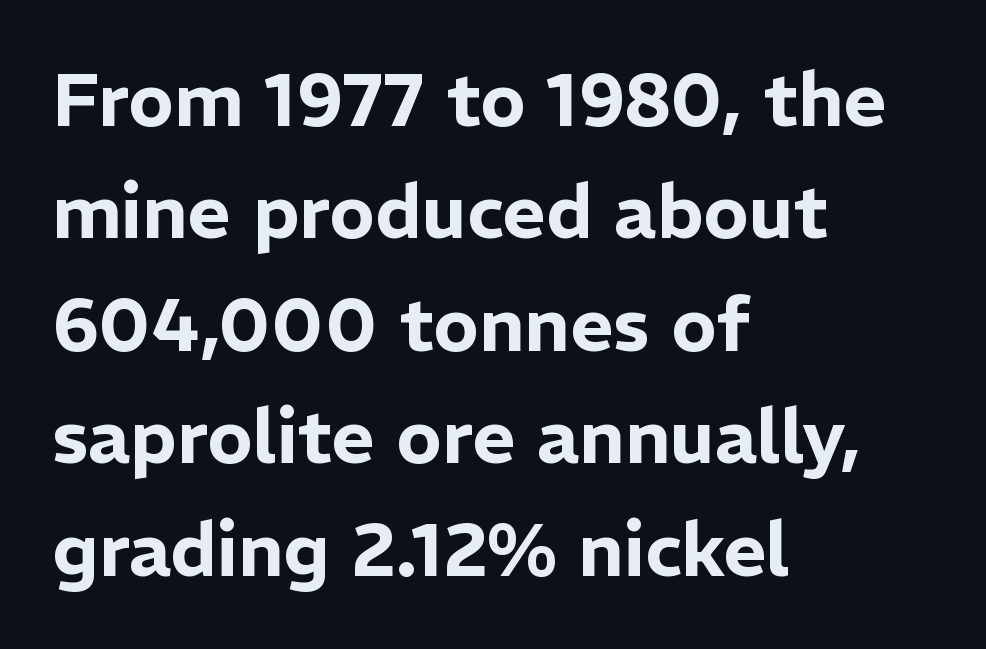
The image shows 75 px sans-serif type, upright; set left-aligned, normal line spacing (1.5x), normal letter spacing, not underlined; low stroke contrast and a medium x-height.
